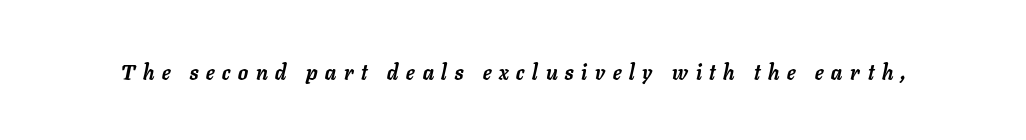
Slanted lettering throughout. Strokes here are thick enough to call this a true bold. There is plenty of visible air inserted between adjacent glyphs. Just letters on the line, the space beneath them empty.
